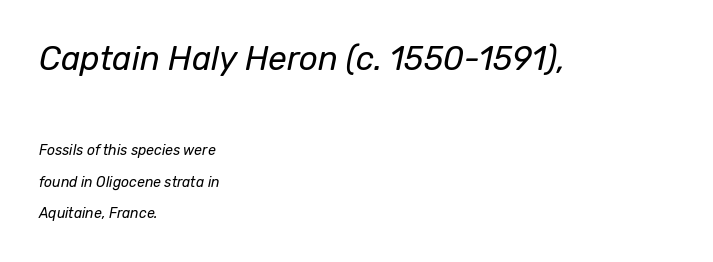
The image shows 33 px regular-weight type, italic (leaning right); set left-aligned, loose line spacing (2.28x), normal letter spacing, not underlined; the first (top) block is 2.36x larger; low stroke contrast and a medium x-height.
